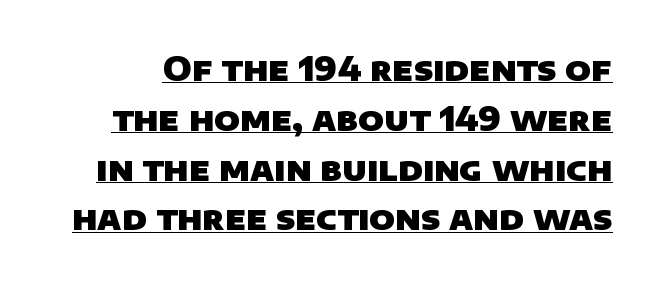
Spacing verdict: proportional, widths tailored to each character. On the weight axis this lands at bold, roughly 700. The typeface chosen for these lines omits serifs. Students, observe: this is what conventionally led text looks like.
